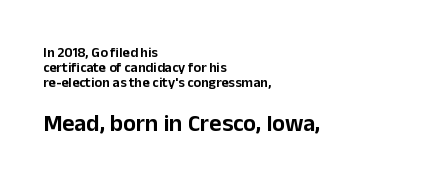
The image shows 24 px text type, upright; set left-aligned, tight line spacing (1.07x), normal letter spacing, not underlined; the second (bottom) block is 1.71x larger.
